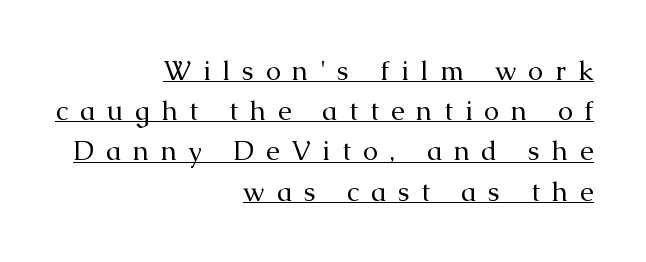
Q: Is the text bold? A: No.
Q: Is the text italic (slanted)? A: No, it is upright.
Q: Is the text underlined? A: Yes.
Q: How is the paragraph aligned? A: Right-aligned.
Q: Is the spacing between letters normal or unusually wide? A: Unusually wide.
Q: Is the spacing between lines tight, normal or loose? A: Normal.
